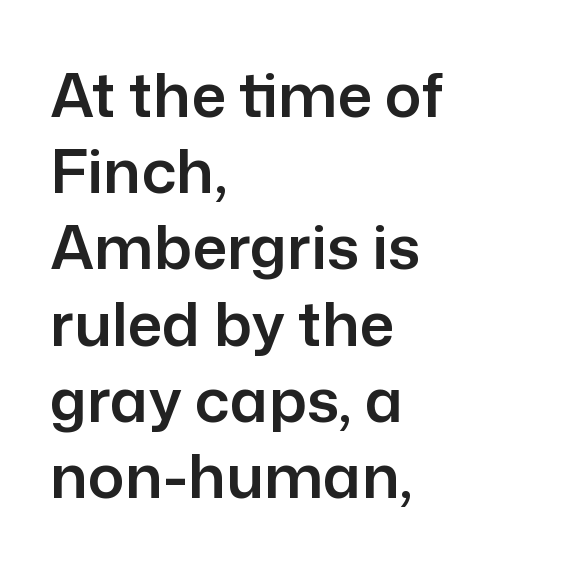
Q: Is the text italic (slanted)? A: No, it is upright.
Q: Is the typeface a serif or a sans-serif typeface? A: Sans-serif.
Q: Is the text underlined? A: No.
Q: How is the paragraph aligned? A: Left-aligned.
Q: Is the spacing between letters normal or unusually wide? A: Normal.
Q: Is the spacing between lines tight, normal or loose? A: Normal.
Q: Width (condensed, normal, or wide)? A: Normal.
Q: Stroke contrast? A: Low.
Q: x-height? A: Medium.
Q: Monospaced? A: No.
